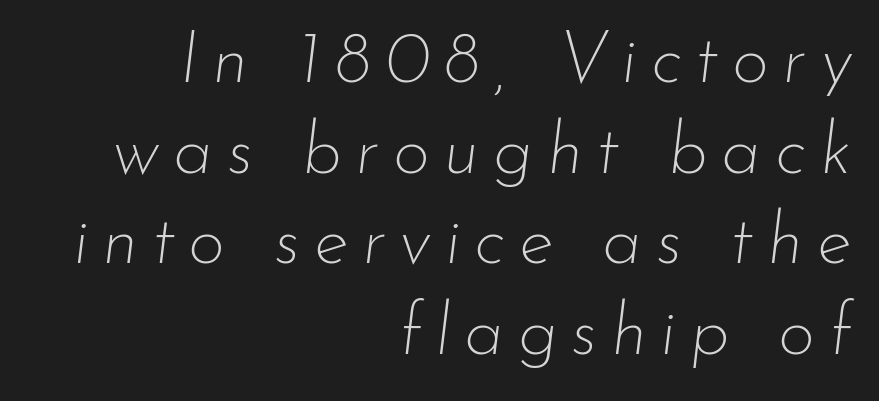
Q: Is the text bold? A: No.
Q: Is the text italic (slanted)? A: Yes, it leans right by about 7 degrees.
Q: Is the text underlined? A: No.
Q: How is the paragraph aligned? A: Right-aligned.
Q: Is the spacing between lines tight, normal or loose? A: Normal.
Q: Width (condensed, normal, or wide)? A: Normal.
Q: Stroke contrast? A: Low.
Q: x-height? A: Small.
Q: Monospaced? A: No.
